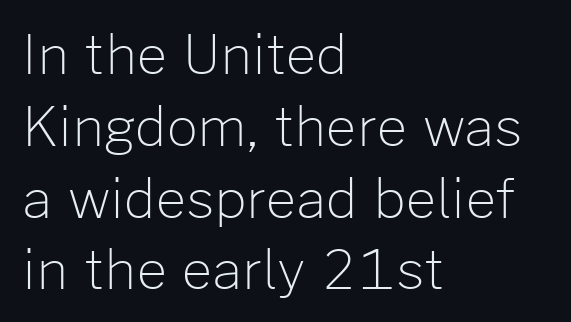
The image shows 54 px light sans-serif type, upright; set left-aligned, normal line spacing (1.33x), normal letter spacing, not underlined; low stroke contrast and a medium x-height.
